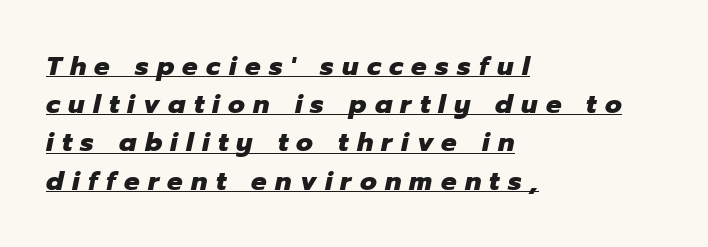
The image shows 26 px bold type, italic (leaning right); set left-aligned, normal line spacing (1.47x), unusually wide letter spacing (+0.32 em), underlined.
